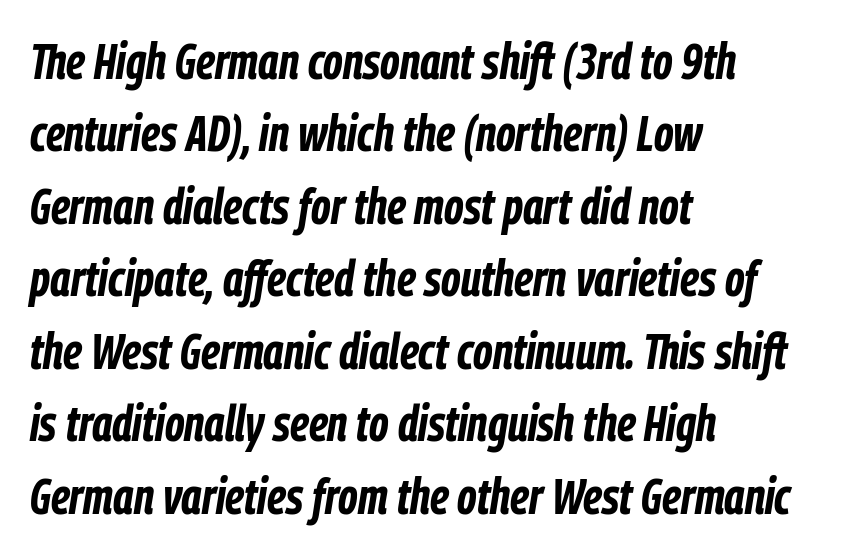
Q: Is the text bold? A: Yes.
Q: Is the text italic (slanted)? A: Yes, it leans right by about 9 degrees.
Q: Is the text underlined? A: No.
Q: How is the paragraph aligned? A: Left-aligned.
Q: Is the spacing between letters normal or unusually wide? A: Normal.
Q: Is the spacing between lines tight, normal or loose? A: Normal.
Q: Width (condensed, normal, or wide)? A: Condensed.
Q: Stroke contrast? A: Low.
Q: x-height? A: Medium.
Q: Monospaced? A: No.
